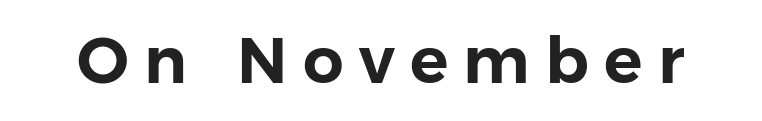
The letters advance in unequal steps, a hallmark of proportional type. Does the type have serifs? No, each stem ends abruptly. The lettering stays uniformly vertical, giving the passage a roman look. Compared with typical body copy, the letter spacing here is much looser. Check under the words: just untouched page.
